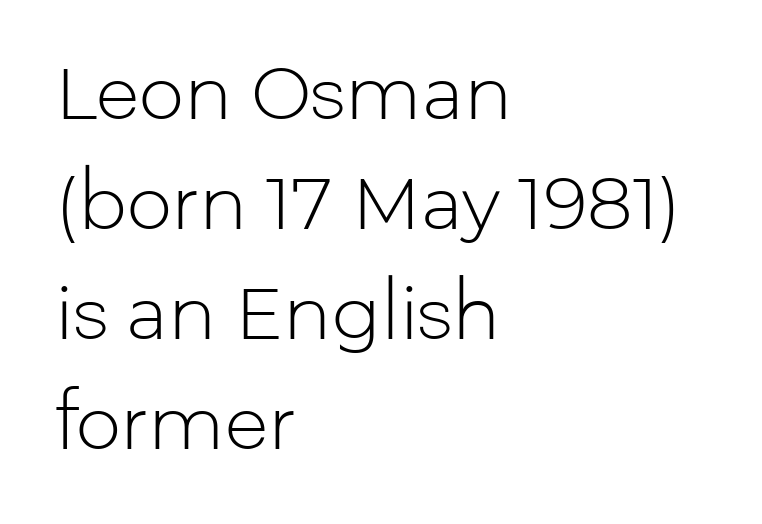
The image shows 72 px light sans-serif type, upright; set left-aligned, normal line spacing (1.53x), normal letter spacing, not underlined; low stroke contrast and a medium x-height.
